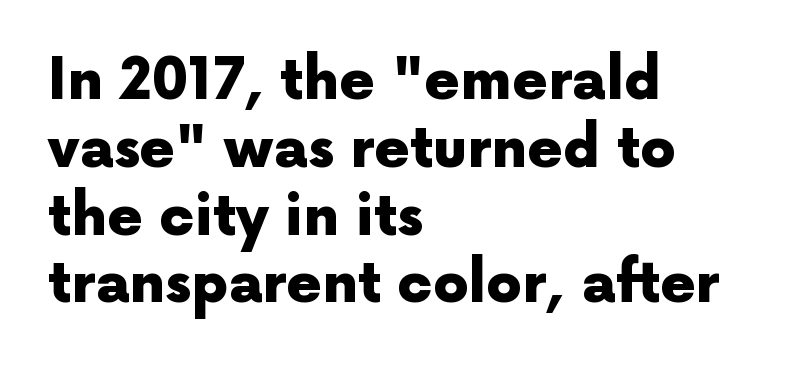
Q: Is the text bold? A: Yes.
Q: Is the text italic (slanted)? A: No, it is upright.
Q: Is the typeface a serif or a sans-serif typeface? A: Sans-serif.
Q: Is the text underlined? A: No.
Q: How is the paragraph aligned? A: Left-aligned.
Q: Is the spacing between letters normal or unusually wide? A: Normal.
Q: Width (condensed, normal, or wide)? A: Normal.
Q: x-height? A: Medium.
Q: Monospaced? A: No.
